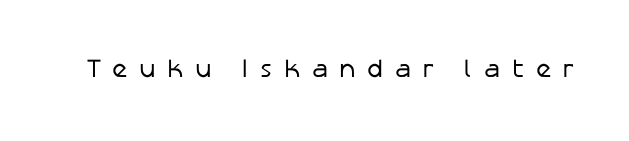
Q: Is the text bold? A: No.
Q: Is the text italic (slanted)? A: No, it is upright.
Q: Is the text underlined? A: No.
Q: Is the spacing between letters normal or unusually wide? A: Unusually wide.
